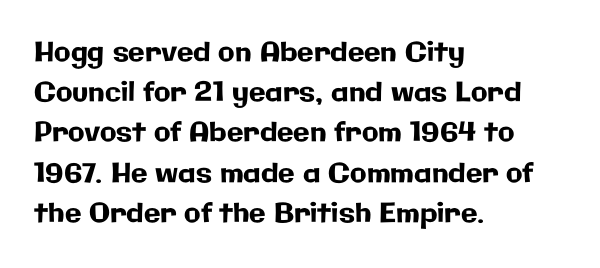
Q: Is the text italic (slanted)? A: No, it is upright.
Q: Is the text underlined? A: No.
Q: How is the paragraph aligned? A: Left-aligned.
Q: Is the spacing between letters normal or unusually wide? A: Normal.
Q: Is the spacing between lines tight, normal or loose? A: Normal.
